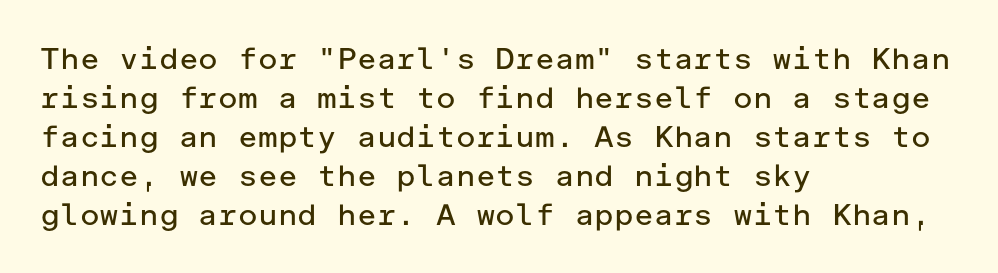
Descenders are the only things crossing below the line. Tracking value appears to be zero — textbook default spacing. Observe the absence of serifs on each vertical stroke in this sample. A normal amount of white space separates one row of letters from the next. Typeset ragged right — the left edge is the straight one.
